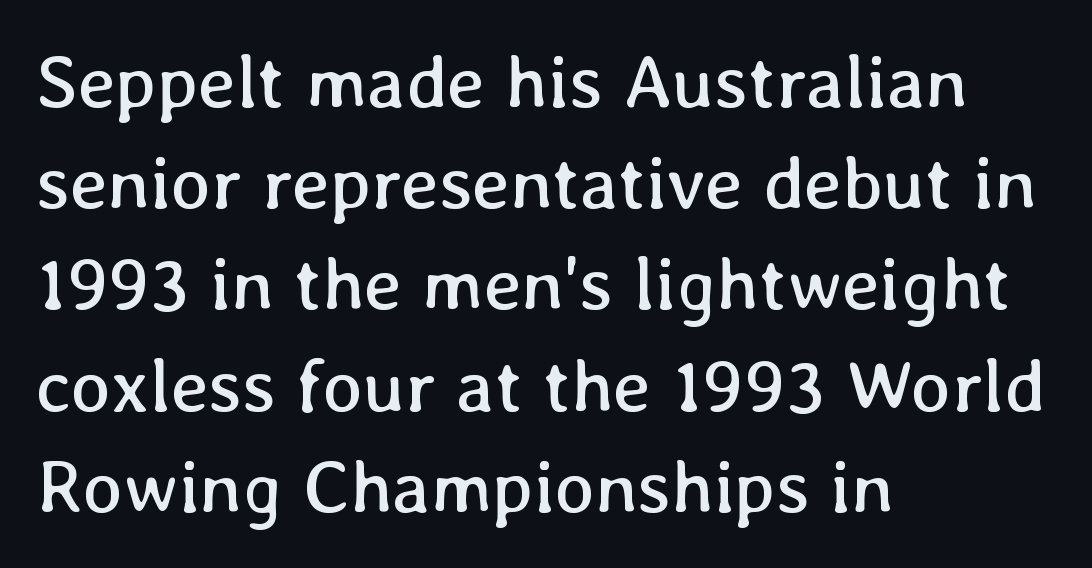
{"italic": "no", "bold": "no", "weight": "regular", "width": "normal", "stroke_contrast": "low", "x_height": "medium", "monospaced": "no", "underline": "no", "align": "left", "line_spacing": "normal", "line_spacing_ratio": 1.35, "letter_spacing": "normal", "letter_spacing_em": 0.0, "glyph_px": 75}
